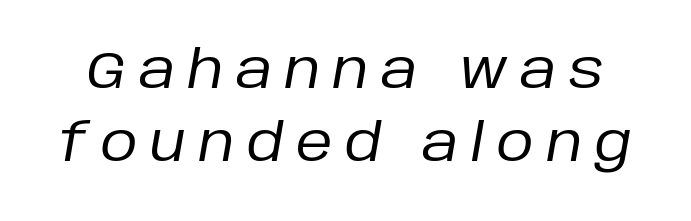
{"italic": "yes", "lean": "right", "slant_degrees": 10, "bold": "no", "weight": "regular", "width": "normal", "stroke_contrast": "low", "x_height": "large", "monospaced": "no", "underline": "no", "line_spacing": "normal", "line_spacing_ratio": 1.43, "letter_spacing": "wide", "letter_spacing_em": 0.25, "glyph_px": 51}
